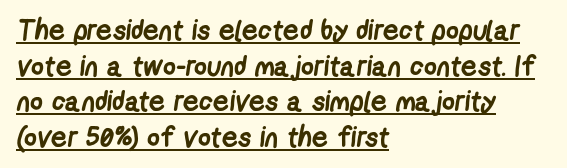
The image shows 28 px semibold, condensed sans-serif type; set left-aligned, normal line spacing (1.27x), normal letter spacing, underlined; low stroke contrast and a medium x-height.
